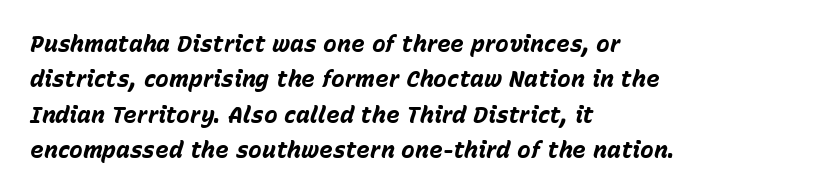
The image shows 23 px bold type, italic (leaning right); set left-aligned, normal line spacing (1.54x), normal letter spacing, not underlined.
